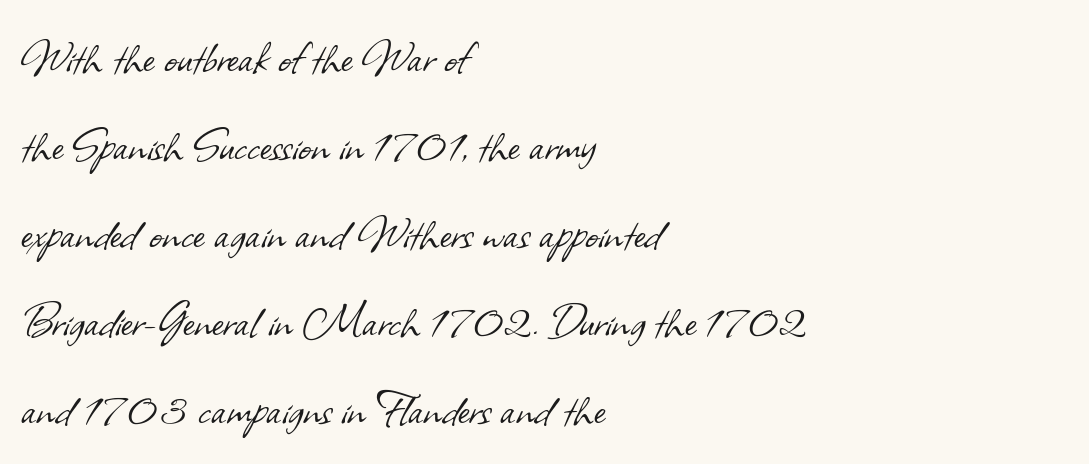
Q: Is the text bold? A: No.
Q: Is the typeface a serif or a sans-serif typeface? A: Sans-serif.
Q: Is the text underlined? A: No.
Q: How is the paragraph aligned? A: Left-aligned.
Q: Is the spacing between letters normal or unusually wide? A: Normal.
Q: Is the spacing between lines tight, normal or loose? A: Normal.
Q: Width (condensed, normal, or wide)? A: Normal.
Q: Stroke contrast? A: Low.
Q: x-height? A: Small.
Q: Monospaced? A: No.
